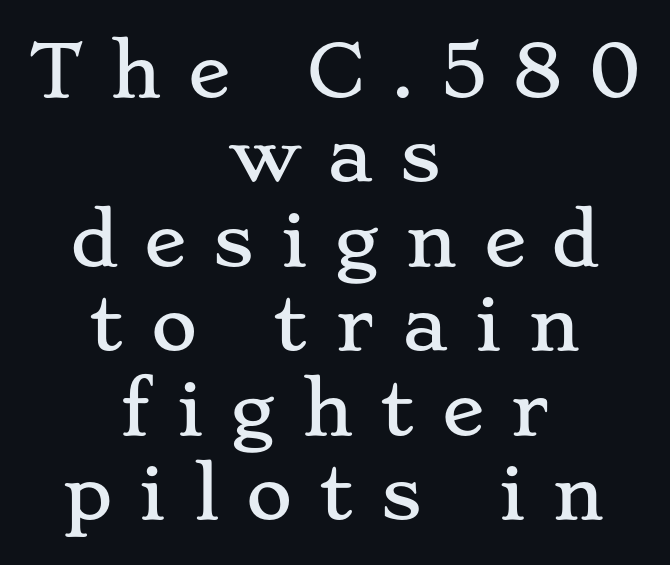
Here the designer chose a conventional face with non-uniform glyph widths. Substantial extra tracking has been applied to these lines. Posture: vertical. Centered paragraph, ragged on both sides. Beneath every word, the page is bare.
